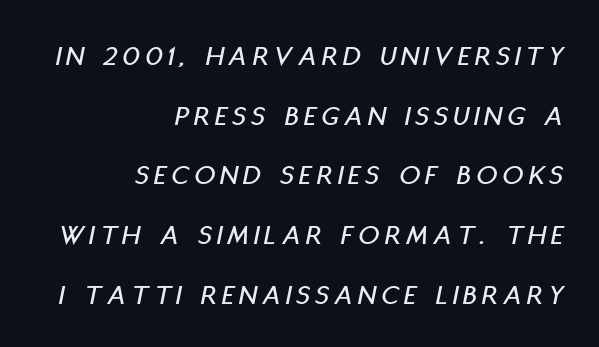
Each letter keeps its own natural width here, so spacing adapts to shape. The typography opts for an oblique posture over an upright one. Descenders hang freely into open space. Horizontal bands of white between lines are thick stripes.
